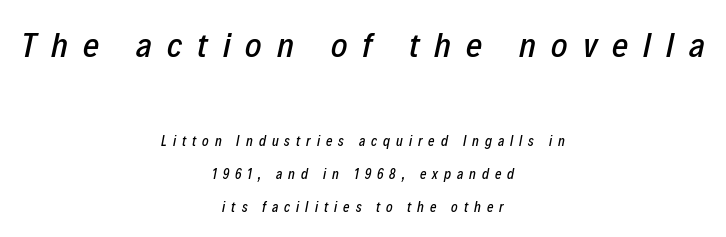
The image shows 35 px condensed type, italic (leaning right); set centered, loose line spacing (2.35x), unusually wide letter spacing (+0.43 em), not underlined; the first (top) block is 2.5x larger; low stroke contrast and a medium x-height.
